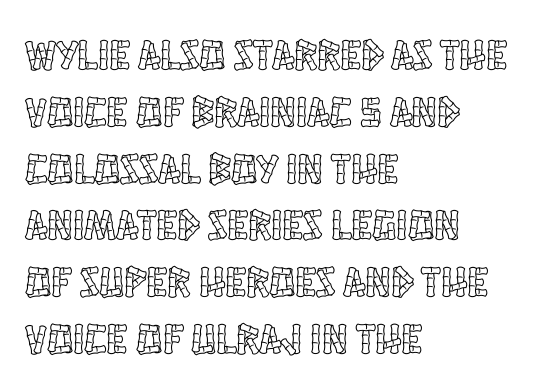
{"italic": "no", "width": "condensed", "x_height": "large", "monospaced": "no", "underline": "no", "align": "left", "line_spacing": "normal", "line_spacing_ratio": 1.32, "letter_spacing": "normal", "letter_spacing_em": 0.0, "glyph_px": 43}
